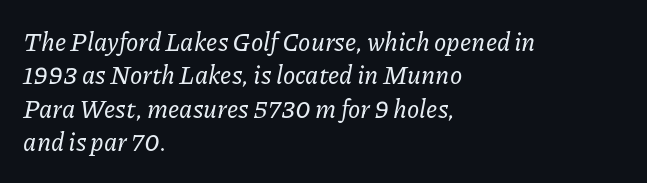
The lines sit at an ordinary, default distance from one another. No word sits above an underline. The passage is arranged the way most books set body copy — flush left. Yep, that's italic — everything's leaning. Nobody touched the tracking dial on this one.
